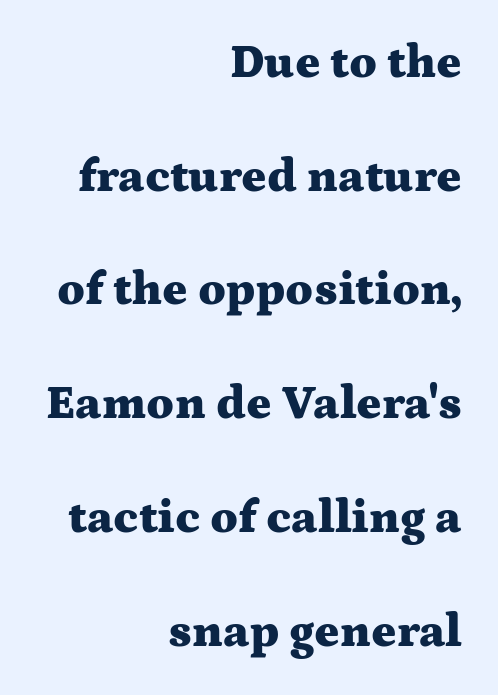
{"serif": "yes", "italic": "no", "bold": "yes", "weight": "heavy", "width": "wide", "stroke_contrast": "medium", "x_height": "medium", "monospaced": "no", "underline": "no", "align": "right", "line_spacing": "loose", "line_spacing_ratio": 2.42, "letter_spacing": "normal", "letter_spacing_em": 0.0, "glyph_px": 47}
